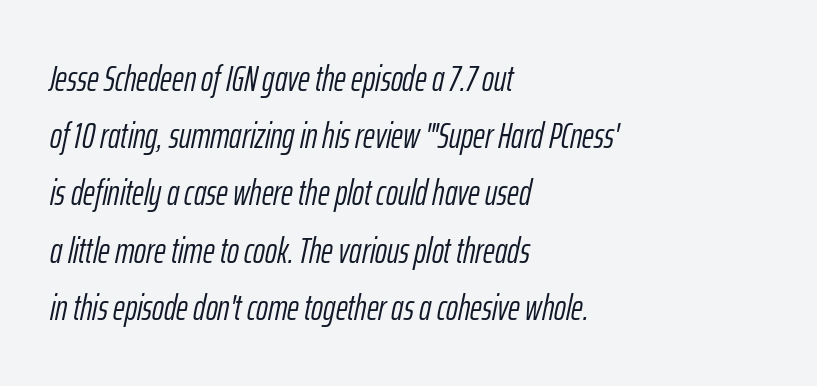
Think of a printed novel: that variable character pitch is what you see here. Bold? No — there's no thickening of the strokes. The letterforms sit shoulder to shoulder at normal distance. Type without underlining.
